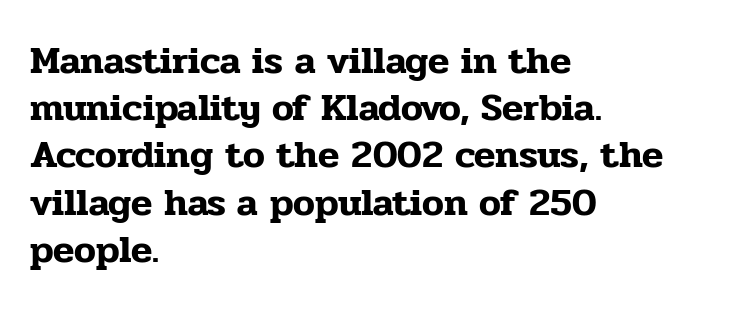
The image shows 39 px serif type, upright; set left-aligned, line spacing 1.21x, normal letter spacing, not underlined; low stroke contrast and a medium x-height.
